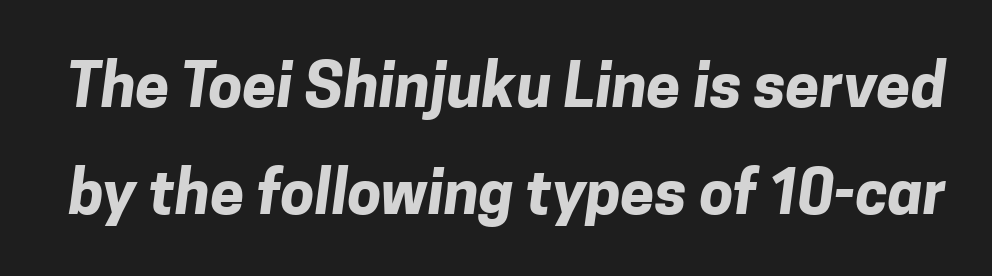
The image shows 61 px bold sans-serif type; set line spacing 1.75x, normal letter spacing, not underlined; low stroke contrast and a medium x-height.
